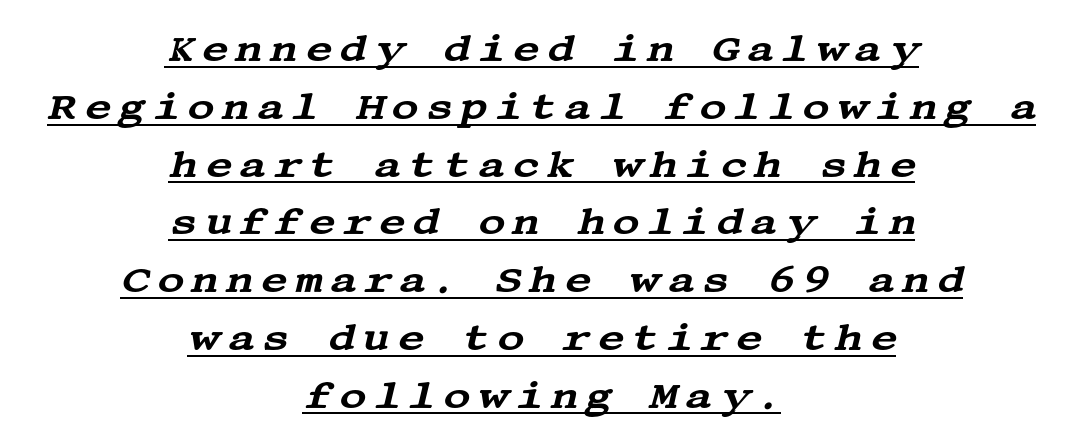
Q: Is the text italic (slanted)? A: Yes, it leans right by about 13 degrees.
Q: Is the typeface a serif or a sans-serif typeface? A: Serif.
Q: Is the text underlined? A: Yes.
Q: How is the paragraph aligned? A: Centered.
Q: Is the spacing between lines tight, normal or loose? A: Normal.
Q: Width (condensed, normal, or wide)? A: Wide.
Q: Stroke contrast? A: Medium.
Q: x-height? A: Large.
